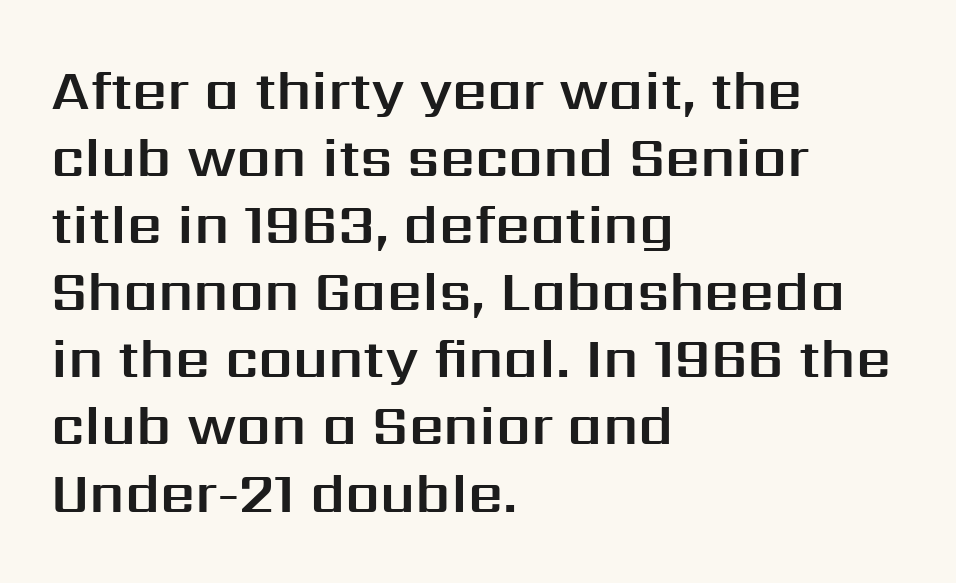
Q: Is the text italic (slanted)? A: No, it is upright.
Q: Is the typeface a serif or a sans-serif typeface? A: Sans-serif.
Q: Is the text underlined? A: No.
Q: How is the paragraph aligned? A: Left-aligned.
Q: Is the spacing between letters normal or unusually wide? A: Normal.
Q: Width (condensed, normal, or wide)? A: Normal.
Q: Stroke contrast? A: Medium.
Q: x-height? A: Medium.
Q: Monospaced? A: No.
